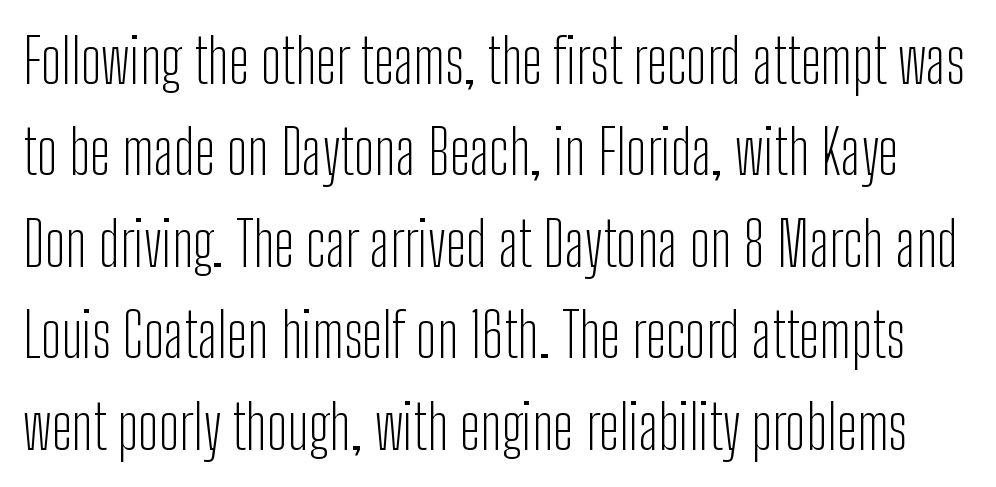
Q: Is the text bold? A: No.
Q: Is the text italic (slanted)? A: No, it is upright.
Q: Is the typeface a serif or a sans-serif typeface? A: Sans-serif.
Q: Is the text underlined? A: No.
Q: Is the spacing between letters normal or unusually wide? A: Normal.
Q: Is the spacing between lines tight, normal or loose? A: Normal.
Q: Width (condensed, normal, or wide)? A: Condensed.
Q: Stroke contrast? A: Low.
Q: x-height? A: Medium.
Q: Monospaced? A: No.
